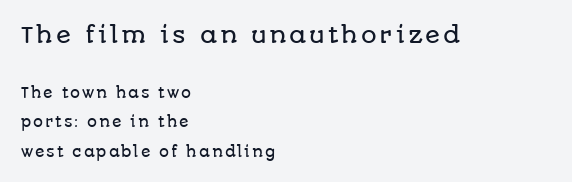
Leading: increased. Every stem runs plumb, perpendicular to the baseline. Bigger letters appear in the top chunk; the bottom chunk is reduced. Where is the straight margin? On the left. Decoration check: the copy has no underline.
